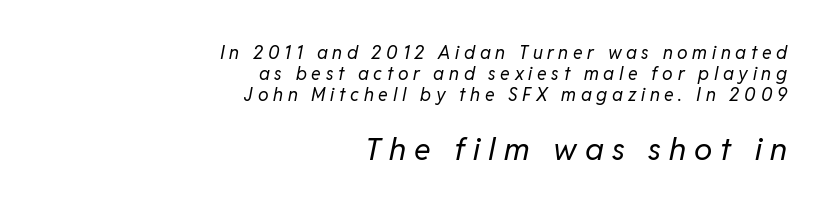
Q: Is the text bold? A: No.
Q: Is the text italic (slanted)? A: Yes, it leans right by about 11 degrees.
Q: Is the text underlined? A: No.
Q: How is the paragraph aligned? A: Right-aligned.
Q: Is the spacing between letters normal or unusually wide? A: Unusually wide.
Q: Which block of text is set in a larger size, the first (top) or the second (bottom)? A: The second (bottom) one.
Q: Width (condensed, normal, or wide)? A: Normal.
Q: Stroke contrast? A: Low.
Q: x-height? A: Medium.
Q: Monospaced? A: No.
